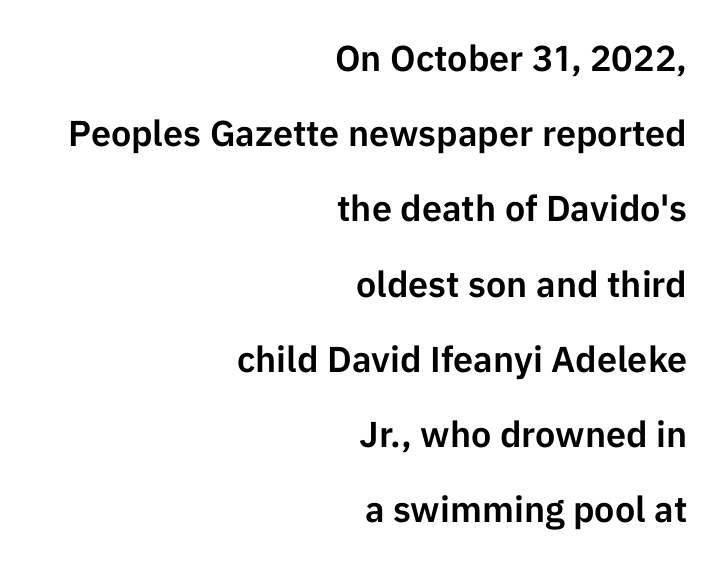
The image shows 36 px sans-serif type, upright; set right-aligned, loose line spacing (2.09x), normal letter spacing, not underlined; low stroke contrast and a medium x-height.
